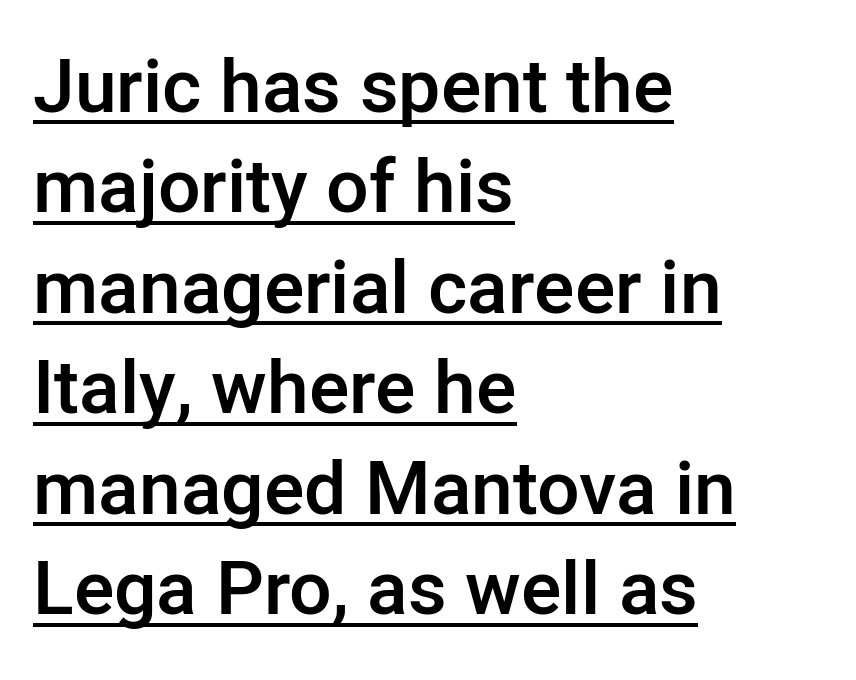
The image shows 75 px semibold sans-serif type, upright; set left-aligned, normal line spacing (1.34x), normal letter spacing, underlined; low stroke contrast and a medium x-height.
